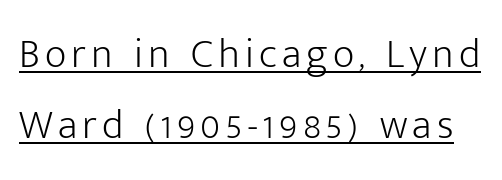
The lettering is marked with a stroke running underneath it. Bold? No — there's no thickening of the strokes. The rendering uses a moderate line-height, typical for paragraphs. Every stem runs plumb, perpendicular to the baseline. Varying glyph widths throughout — classic text-font behaviour. Regarding serifs, this sample does without them.
